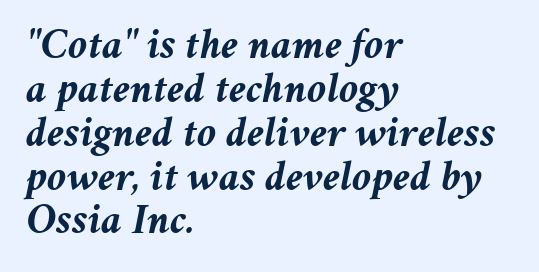
Look at the stroke-to-counter ratio: heavy, a bold. Alignment: flush left. Characters follow at the spacing the type designer built in. You could not count columns in this text — the font is proportionally spaced. Compared with ordinary roman type, these characters are visibly tilted. Plain, unruled lines of type.
